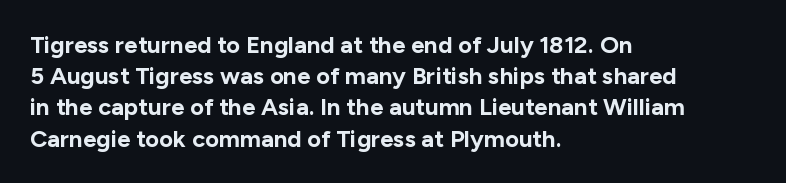
Q: Is the text bold? A: Yes.
Q: Is the text italic (slanted)? A: No, it is upright.
Q: Is the text underlined? A: No.
Q: How is the paragraph aligned? A: Left-aligned.
Q: Is the spacing between letters normal or unusually wide? A: Normal.
Q: Is the spacing between lines tight, normal or loose? A: Normal.
